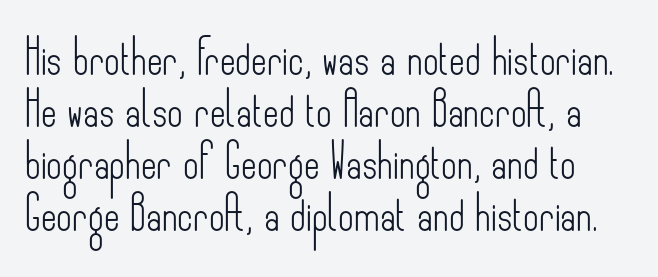
Q: Is the text bold? A: No.
Q: Is the text italic (slanted)? A: No, it is upright.
Q: Is the typeface a serif or a sans-serif typeface? A: Sans-serif.
Q: Is the text underlined? A: No.
Q: Is the spacing between letters normal or unusually wide? A: Normal.
Q: Is the spacing between lines tight, normal or loose? A: Normal.
Q: Width (condensed, normal, or wide)? A: Condensed.
Q: Stroke contrast? A: Low.
Q: x-height? A: Small.
Q: Monospaced? A: No.
